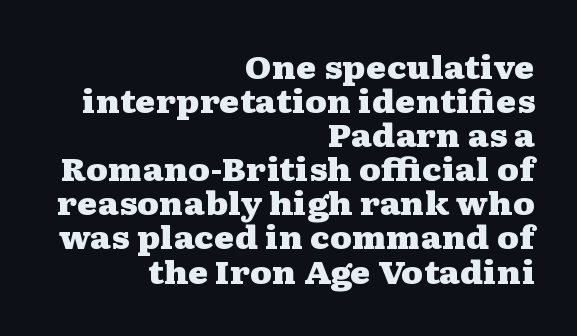
In terms of leading, this rendering errs on the cramped side. Proportional: the letters do not fall into vertical columns. Caption: bold face, heavy strokes. Leftover space on each line is placed entirely before the opening word. Examine the stroke ends and you'll spot serifs. Tracking value appears to be zero — textbook default spacing.
